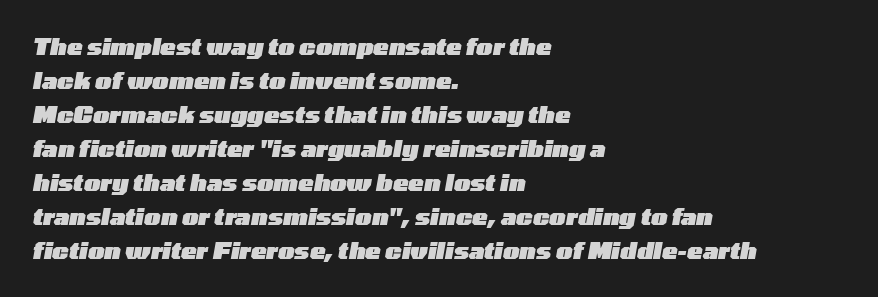
Q: Is the text bold? A: Yes.
Q: Is the text italic (slanted)? A: Yes, it leans right by about 10 degrees.
Q: Is the text underlined? A: No.
Q: How is the paragraph aligned? A: Left-aligned.
Q: Is the spacing between letters normal or unusually wide? A: Normal.
Q: Is the spacing between lines tight, normal or loose? A: Normal.
